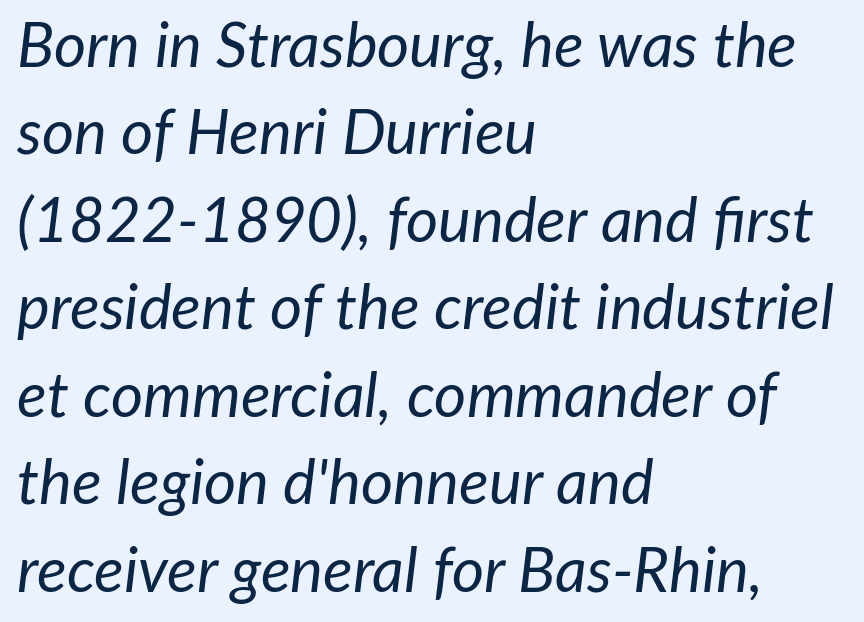
The image shows 62 px regular-weight type, italic (leaning right); set left-aligned, normal line spacing (1.41x), normal letter spacing, not underlined; low stroke contrast and a medium x-height.
